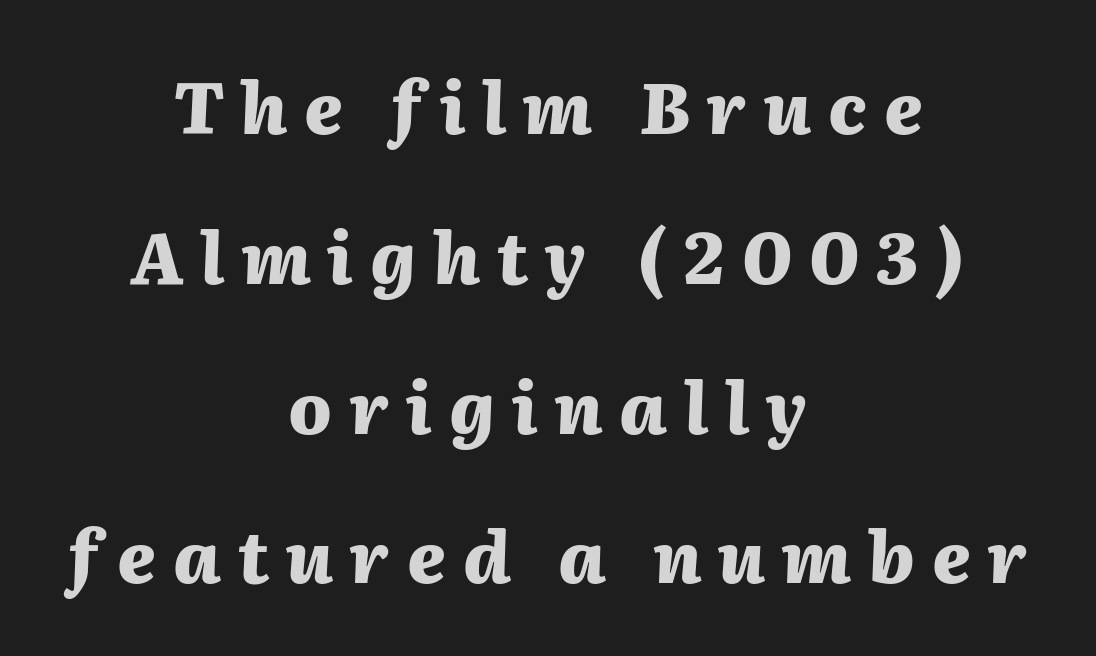
Q: Is the text bold? A: Yes.
Q: Is the text italic (slanted)? A: Yes, it leans right by about 2 degrees.
Q: Is the text underlined? A: No.
Q: How is the paragraph aligned? A: Centered.
Q: Is the spacing between letters normal or unusually wide? A: Unusually wide.
Q: Is the spacing between lines tight, normal or loose? A: Loose.
Q: Width (condensed, normal, or wide)? A: Normal.
Q: Stroke contrast? A: Medium.
Q: x-height? A: Medium.
Q: Monospaced? A: No.
